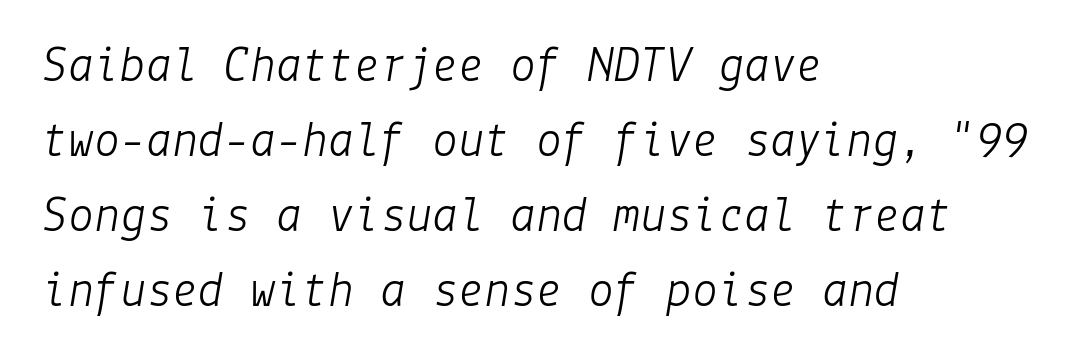
{"italic": "yes", "lean": "right", "slant_degrees": 9, "bold": "no", "weight": "light", "width": "normal", "stroke_contrast": "low", "x_height": "medium", "underline": "no", "align": "left", "line_spacing": "normal", "line_spacing_ratio": 1.44, "letter_spacing": "normal", "letter_spacing_em": 0.0, "glyph_px": 52}
